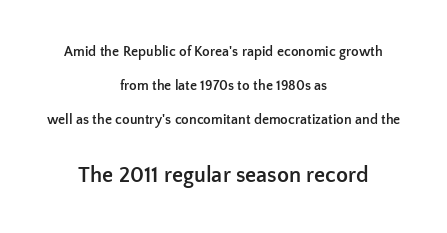
The image shows 22 px bold type, upright; set centered, loose line spacing (2.42x), normal letter spacing, not underlined; the second (bottom) block is 1.57x larger.
